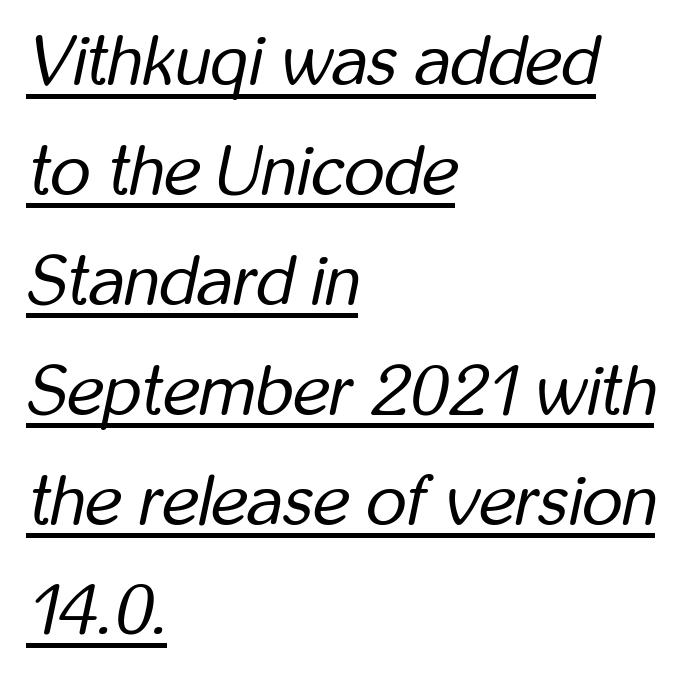
The image shows 70 px regular-weight, condensed type, italic (leaning right); set left-aligned, normal line spacing (1.57x), normal letter spacing, underlined; low stroke contrast and a medium x-height.
